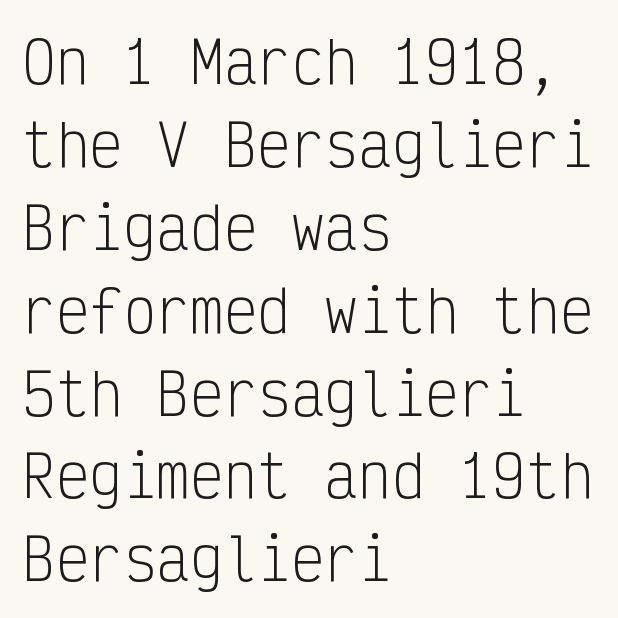
The image shows 56 px light, condensed sans-serif type, upright, monospaced; set left-aligned, normal line spacing (1.48x), normal letter spacing, not underlined; low stroke contrast and a medium x-height.
